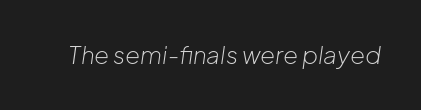
Q: Is the text bold? A: No.
Q: Is the text italic (slanted)? A: Yes, it leans right by about 8 degrees.
Q: Is the text underlined? A: No.
Q: Is the spacing between letters normal or unusually wide? A: Normal.
